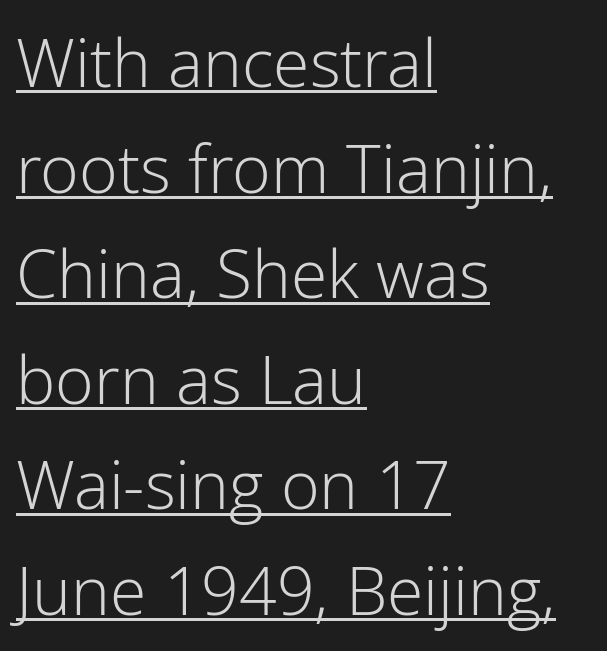
{"serif": "no", "italic": "no", "bold": "no", "weight": "light", "width": "normal", "stroke_contrast": "low", "x_height": "medium", "monospaced": "no", "underline": "yes", "align": "left", "line_spacing": "normal", "line_spacing_ratio": 1.6, "letter_spacing": "normal", "letter_spacing_em": 0.0, "glyph_px": 66}
